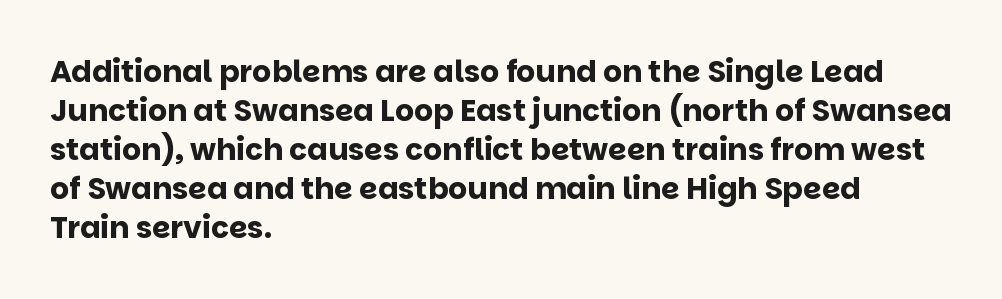
{"serif": "no", "italic": "no", "bold": "yes", "weight": "bold", "width": "normal", "stroke_contrast": "low", "x_height": "large", "monospaced": "no", "underline": "no", "align": "left", "line_spacing": "normal", "line_spacing_ratio": 1.3, "letter_spacing": "normal", "letter_spacing_em": 0.0, "glyph_px": 30}
